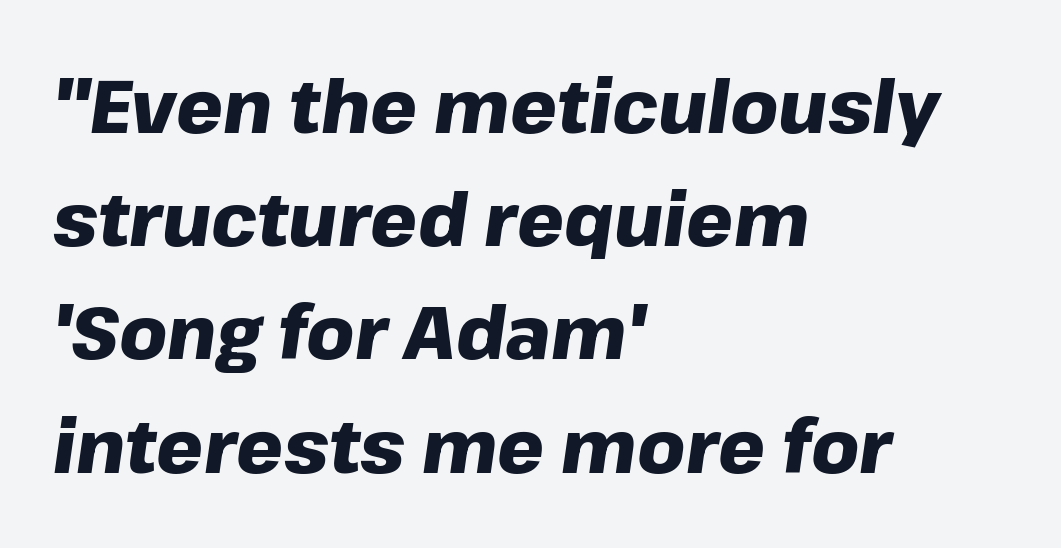
{"italic": "yes", "lean": "right", "slant_degrees": 8, "bold": "yes", "weight": "heavy", "width": "normal", "stroke_contrast": "low", "x_height": "medium", "monospaced": "no", "underline": "no", "align": "left", "line_spacing": "normal", "line_spacing_ratio": 1.53, "letter_spacing": "normal", "letter_spacing_em": 0.0, "glyph_px": 74}
